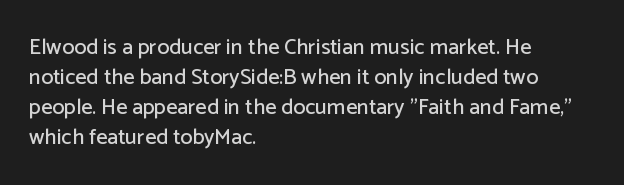
Decoration check: the copy has no underline. A roman cut, with each character standing at attention. The line-height multiplier appears to be the usual default. In CSS terms this would be text-align: left. Words appear dense and cohesive because spacing is normal.
